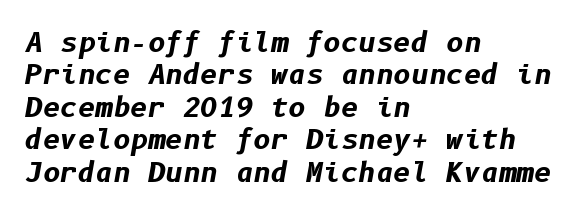
The image shows 27 px bold type, italic (leaning right); set left-aligned, line spacing 1.2x, normal letter spacing, not underlined.
